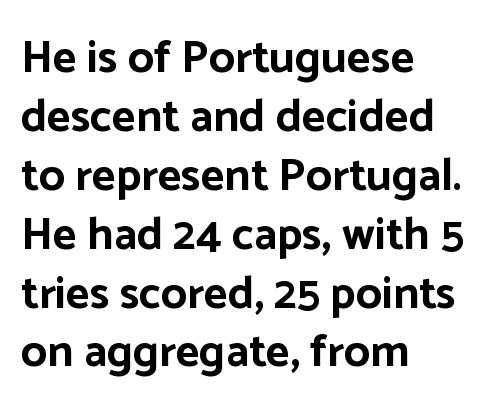
The image shows 46 px bold sans-serif type, upright; set left-aligned, normal line spacing (1.28x), normal letter spacing, not underlined; low stroke contrast and a medium x-height.
